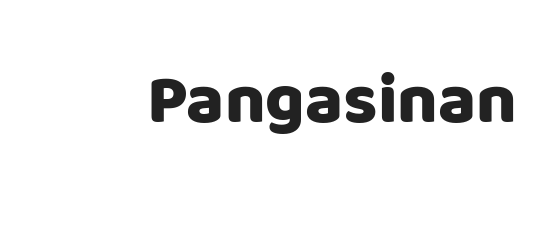
Q: Is the text italic (slanted)? A: No, it is upright.
Q: Is the typeface a serif or a sans-serif typeface? A: Sans-serif.
Q: Is the text underlined? A: No.
Q: Is the spacing between letters normal or unusually wide? A: Normal.
Q: Width (condensed, normal, or wide)? A: Normal.
Q: Stroke contrast? A: Low.
Q: x-height? A: Large.
Q: Monospaced? A: No.
